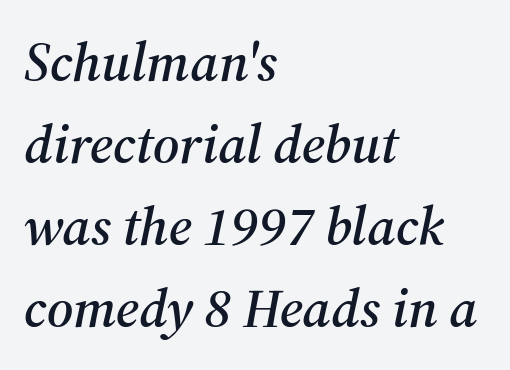
Q: Is the text italic (slanted)? A: Yes, it leans right by about 12 degrees.
Q: Is the typeface a serif or a sans-serif typeface? A: Serif.
Q: Is the text underlined? A: No.
Q: How is the paragraph aligned? A: Left-aligned.
Q: Is the spacing between letters normal or unusually wide? A: Normal.
Q: Is the spacing between lines tight, normal or loose? A: Normal.
Q: Width (condensed, normal, or wide)? A: Normal.
Q: Stroke contrast? A: Medium.
Q: x-height? A: Medium.
Q: Monospaced? A: No.
